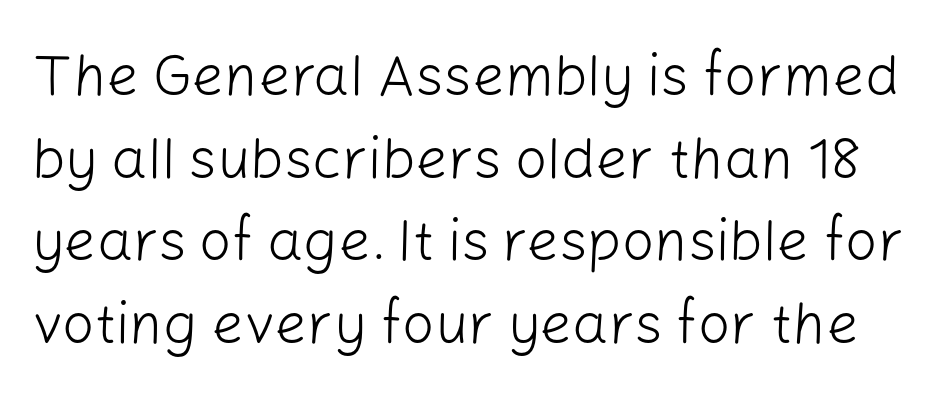
{"serif": "no", "italic": "no", "bold": "no", "weight": "light", "width": "normal", "stroke_contrast": "low", "x_height": "medium", "monospaced": "no", "underline": "no", "line_spacing": "normal", "line_spacing_ratio": 1.45, "letter_spacing": "normal", "letter_spacing_em": 0.0, "glyph_px": 57}
